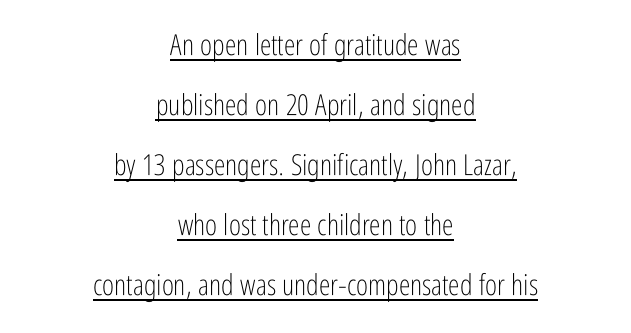
The image shows 29 px light, condensed sans-serif type, upright; set centered, loose line spacing (2.07x), normal letter spacing, underlined; low stroke contrast and a medium x-height.
